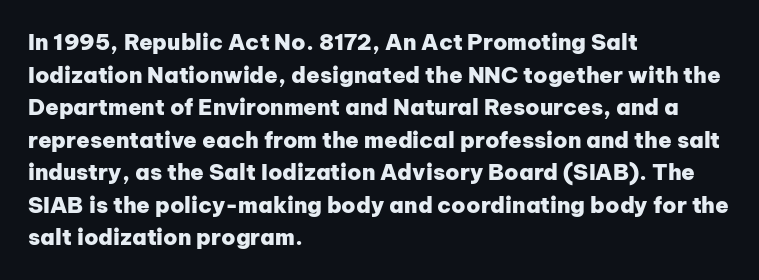
{"italic": "no", "bold": "yes", "underline": "no", "align": "left", "line_spacing": "normal", "line_spacing_ratio": 1.48, "letter_spacing": "normal", "letter_spacing_em": 0.0, "glyph_px": 22}
